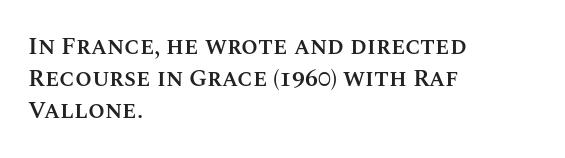
Q: Is the text bold? A: Semi-bold.
Q: Is the text italic (slanted)? A: No, it is upright.
Q: Is the text underlined? A: No.
Q: How is the paragraph aligned? A: Left-aligned.
Q: Is the spacing between letters normal or unusually wide? A: Normal.
Q: Is the spacing between lines tight, normal or loose? A: Normal.
